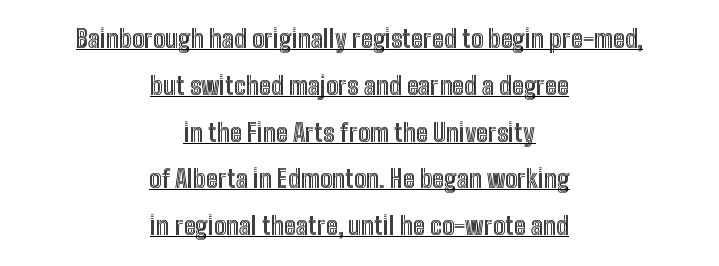
{"italic": "no", "underline": "yes", "align": "center", "line_spacing": "loose", "line_spacing_ratio": 1.95, "letter_spacing": "normal", "letter_spacing_em": 0.0, "glyph_px": 24}
